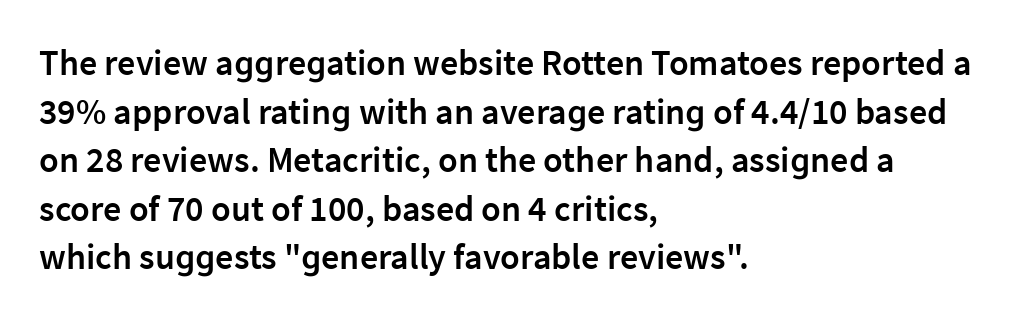
Letters rest on an invisible, unmarked baseline. No italicization has been applied; the sample stays upright. This rendering uses left alignment, leaving the right contour irregular. These lines carry some extra weight — a demibold, not a full bold.
